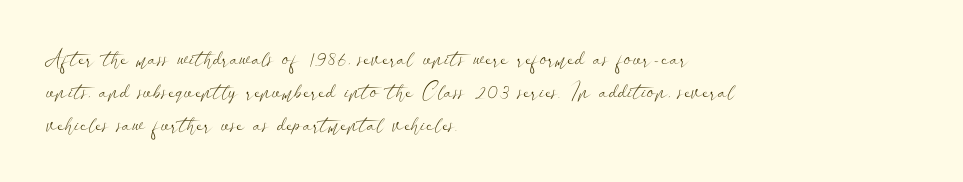
The image shows 22 px text type; set left-aligned, normal line spacing (1.51x), normal letter spacing, not underlined.
